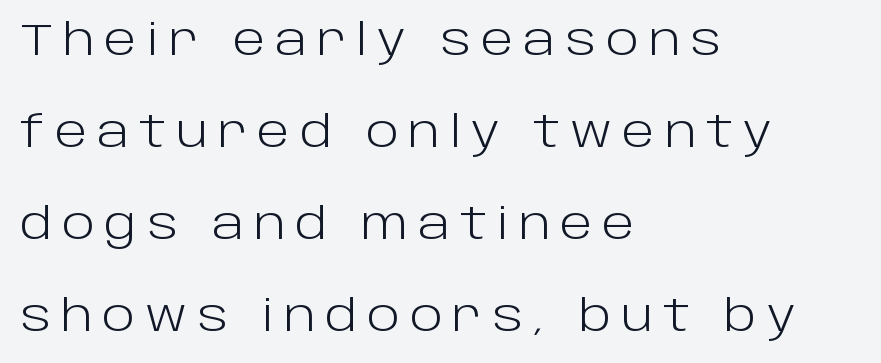
The image shows 43 px light sans-serif type, upright; set left-aligned, loose line spacing (2.14x), unusually wide letter spacing (+0.23 em), not underlined; low stroke contrast and a large x-height.
